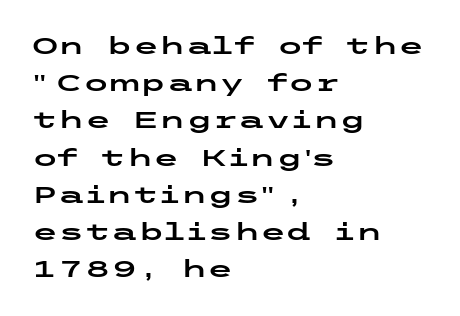
Q: Is the text italic (slanted)? A: No, it is upright.
Q: Is the text underlined? A: No.
Q: How is the paragraph aligned? A: Left-aligned.
Q: Is the spacing between letters normal or unusually wide? A: Normal.
Q: Is the spacing between lines tight, normal or loose? A: Normal.
